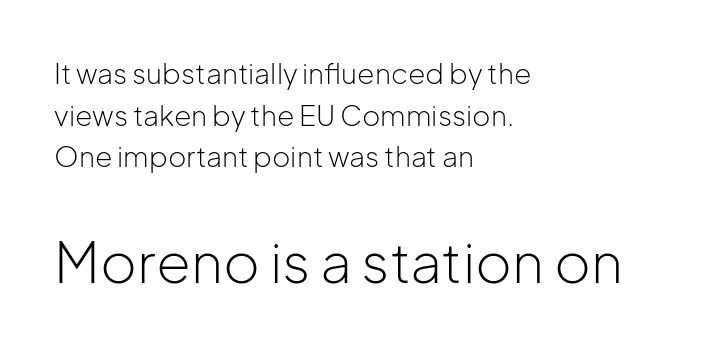
Q: Is the text bold? A: No.
Q: Is the text italic (slanted)? A: No, it is upright.
Q: Is the typeface a serif or a sans-serif typeface? A: Sans-serif.
Q: Is the text underlined? A: No.
Q: How is the paragraph aligned? A: Left-aligned.
Q: Is the spacing between letters normal or unusually wide? A: Normal.
Q: Is the spacing between lines tight, normal or loose? A: Normal.
Q: Which block of text is set in a larger size, the first (top) or the second (bottom)? A: The second (bottom) one.
Q: Width (condensed, normal, or wide)? A: Normal.
Q: Stroke contrast? A: Low.
Q: x-height? A: Medium.
Q: Monospaced? A: No.
